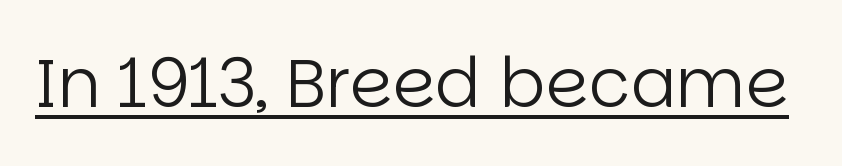
The image shows 68 px regular-weight sans-serif type, upright; set normal letter spacing, underlined; low stroke contrast and a large x-height.
